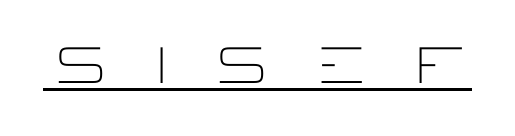
The image shows 51 px light, wide sans-serif type, upright; set unusually wide letter spacing (+0.5 em), underlined; low stroke contrast and a large x-height.
